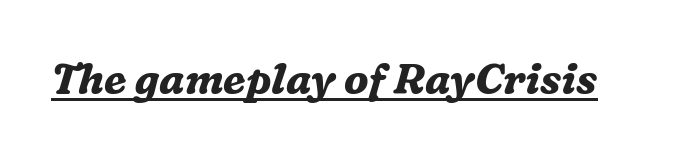
Q: Is the text bold? A: Yes.
Q: Is the text italic (slanted)? A: Yes, it leans right by about 16 degrees.
Q: Is the typeface a serif or a sans-serif typeface? A: Serif.
Q: Is the text underlined? A: Yes.
Q: Is the spacing between letters normal or unusually wide? A: Normal.
Q: Width (condensed, normal, or wide)? A: Normal.
Q: Stroke contrast? A: Medium.
Q: x-height? A: Medium.
Q: Monospaced? A: No.
